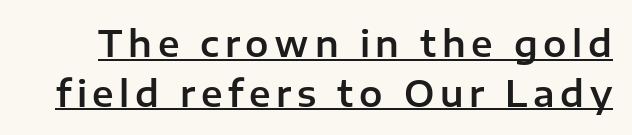
The image shows 35 px sans-serif type, upright; set normal line spacing (1.42x), underlined; low stroke contrast and a medium x-height.
